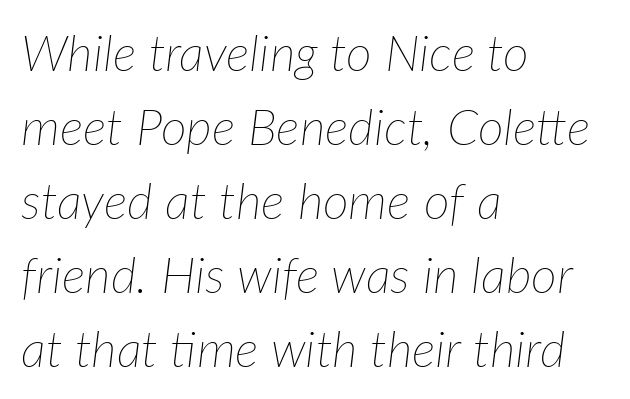
Q: Is the text bold? A: No.
Q: Is the text italic (slanted)? A: Yes, it leans right by about 7 degrees.
Q: Is the text underlined? A: No.
Q: How is the paragraph aligned? A: Left-aligned.
Q: Is the spacing between letters normal or unusually wide? A: Normal.
Q: Is the spacing between lines tight, normal or loose? A: Normal.
Q: Width (condensed, normal, or wide)? A: Normal.
Q: Stroke contrast? A: Low.
Q: x-height? A: Medium.
Q: Monospaced? A: No.
